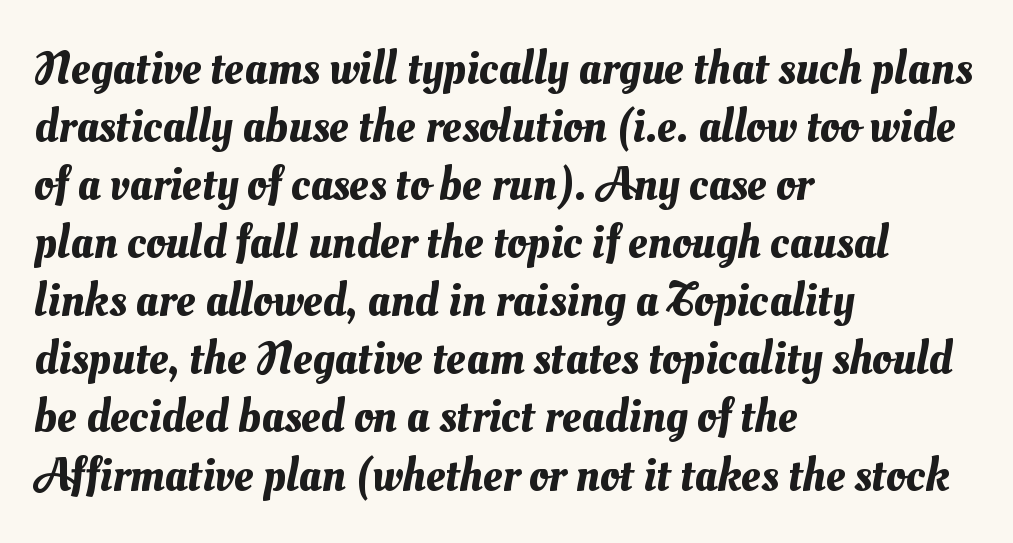
Q: Is the text underlined? A: No.
Q: How is the paragraph aligned? A: Left-aligned.
Q: Is the spacing between letters normal or unusually wide? A: Normal.
Q: Width (condensed, normal, or wide)? A: Normal.
Q: Stroke contrast? A: Medium.
Q: x-height? A: Small.
Q: Monospaced? A: No.
